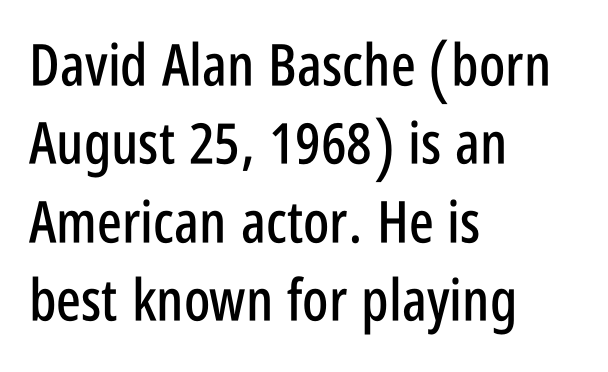
The image shows 58 px condensed sans-serif type, upright; set left-aligned, normal line spacing (1.35x), normal letter spacing, not underlined; low stroke contrast and a large x-height.
